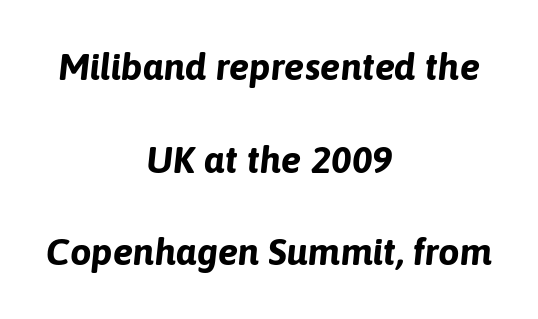
{"italic": "yes", "lean": "right", "slant_degrees": 6, "bold": "yes", "weight": "bold", "width": "normal", "stroke_contrast": "low", "x_height": "medium", "monospaced": "no", "underline": "no", "align": "center", "line_spacing": "loose", "line_spacing_ratio": 2.44, "letter_spacing": "normal", "letter_spacing_em": 0.0, "glyph_px": 38}
